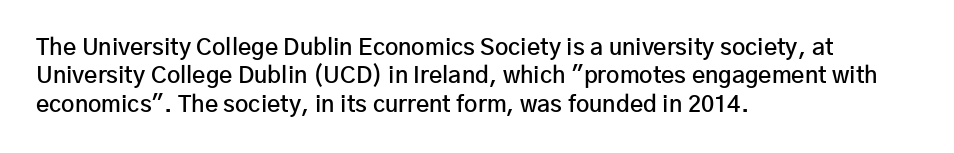
The image shows 23 px text type, upright; set left-aligned, line spacing 1.23x, normal letter spacing, not underlined.
